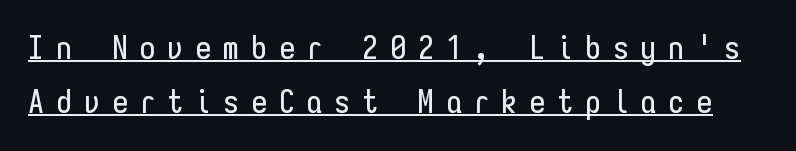
Q: Is the text italic (slanted)? A: No, it is upright.
Q: Is the typeface a serif or a sans-serif typeface? A: Sans-serif.
Q: Is the text underlined? A: Yes.
Q: Is the spacing between letters normal or unusually wide? A: Unusually wide.
Q: Is the spacing between lines tight, normal or loose? A: Normal.
Q: Width (condensed, normal, or wide)? A: Condensed.
Q: Stroke contrast? A: Low.
Q: x-height? A: Medium.
Q: Monospaced? A: Yes.
